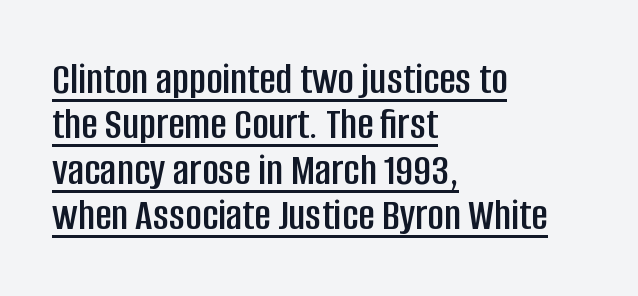
{"serif": "no", "italic": "no", "width": "condensed", "stroke_contrast": "low", "x_height": "large", "monospaced": "no", "underline": "yes", "align": "left", "line_spacing": "tight", "line_spacing_ratio": 1.01, "letter_spacing": "normal", "letter_spacing_em": 0.0, "glyph_px": 45}
